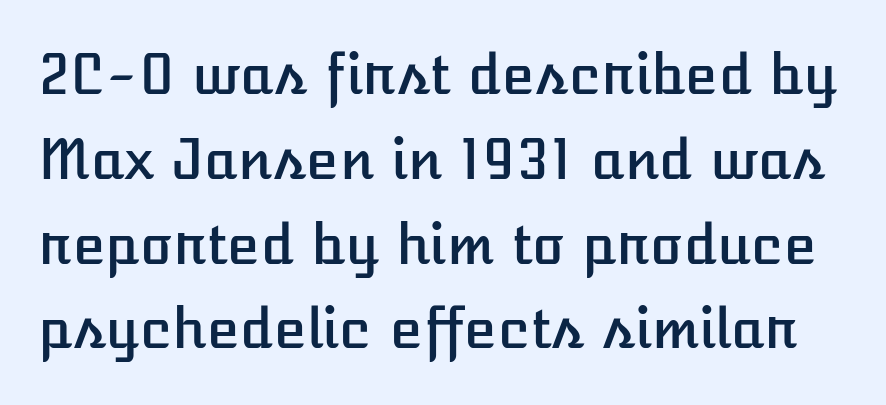
{"italic": "no", "width": "normal", "stroke_contrast": "low", "x_height": "medium", "monospaced": "no", "underline": "no", "line_spacing": "normal", "line_spacing_ratio": 1.57, "letter_spacing": "normal", "letter_spacing_em": 0.0, "glyph_px": 54}
